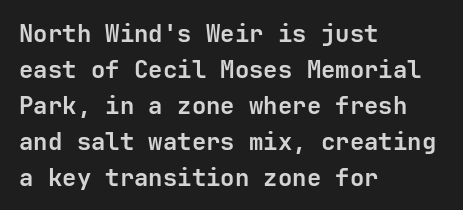
{"italic": "no", "bold": "yes", "underline": "no", "align": "left", "line_spacing": "normal", "line_spacing_ratio": 1.5, "letter_spacing": "normal", "letter_spacing_em": 0.0, "glyph_px": 24}
